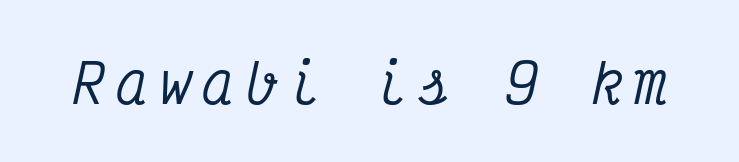
The image shows 54 px condensed serif type, italic (leaning right), monospaced; set unusually wide letter spacing (+0.2 em), not underlined; medium stroke contrast and a medium x-height.
